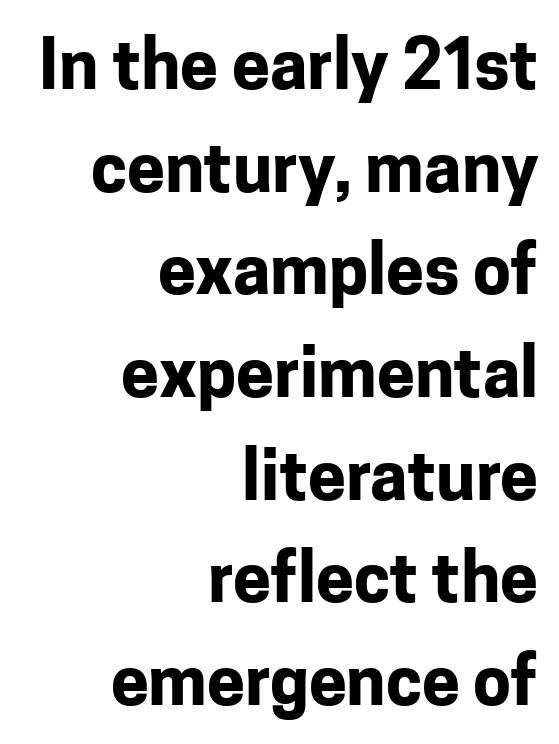
The image shows 68 px bold sans-serif type, upright; set right-aligned, normal line spacing (1.51x), normal letter spacing, not underlined; low stroke contrast and a medium x-height.
